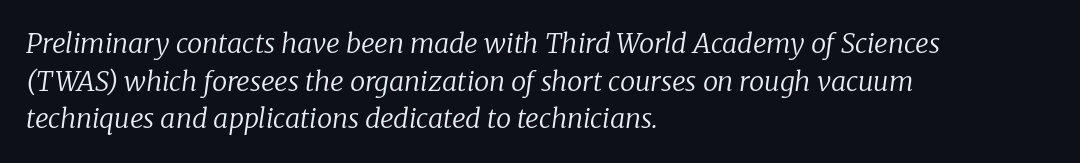
The foot of each line stays bare and open. Typeset ragged right — the left edge is the straight one. The font sits on the lighter half of the weight spectrum, regular included. The text carries the slant typical of an italic or oblique font. Each new line begins a customary step beneath the previous one.
